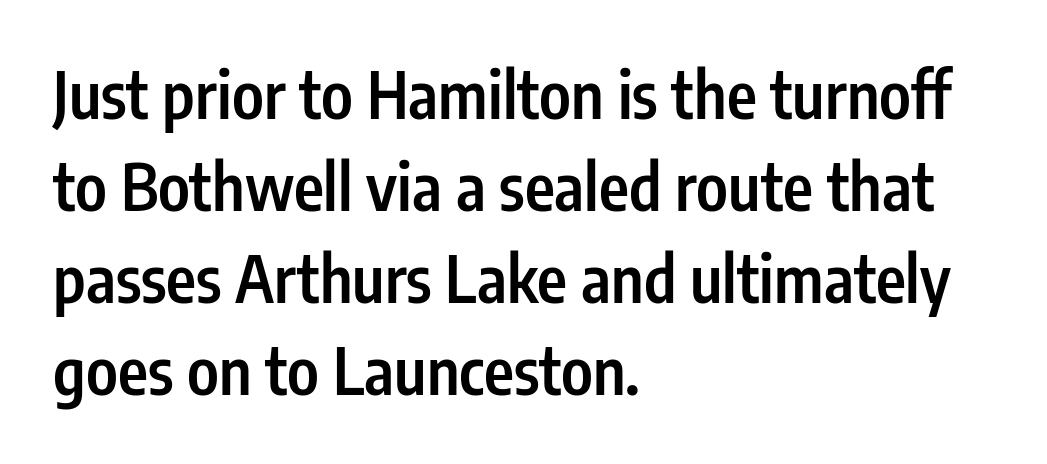
Reading down the block, your eye returns to a fixed left position each line. The letters stand upright; this is a roman face. How heavy is the stroke? Medium-heavy — a semibold, shy of bold. Check the space under the baseline: it is left empty. Regarding leading, the lines here are spaced in the standard way. Think of a printed novel: that variable character pitch is what you see here.
